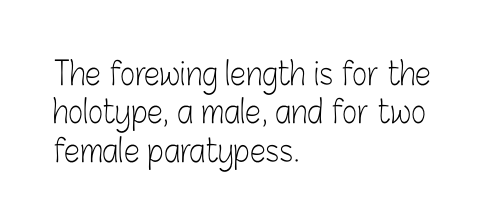
The image shows 32 px light, condensed sans-serif type, upright; set left-aligned, line spacing 1.2x, normal letter spacing, not underlined; low stroke contrast and a medium x-height.
